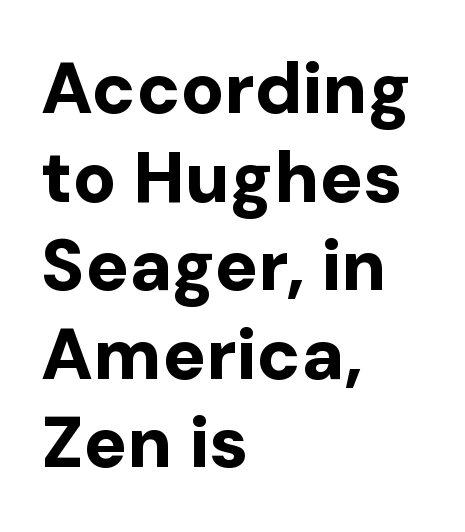
Varying glyph widths throughout — classic text-font behaviour. Is the letter spacing exaggerated? No — it looks like the ordinary default. Notice how the stems are strictly vertical — no italics here. Descender tails drop into unmarked territory. Teacher's note: observe the even left margin — that is flush-left alignment. A full-strength bold gives these letters their thick strokes.
